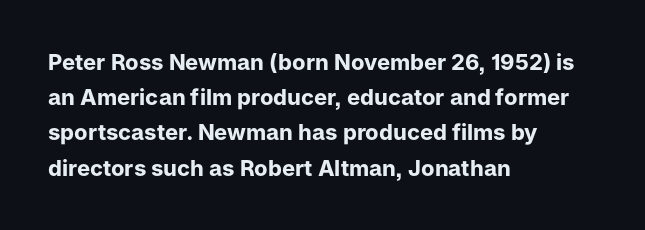
Q: Is the text bold? A: Yes.
Q: Is the text italic (slanted)? A: No, it is upright.
Q: Is the text underlined? A: No.
Q: How is the paragraph aligned? A: Left-aligned.
Q: Is the spacing between letters normal or unusually wide? A: Normal.
Q: Is the spacing between lines tight, normal or loose? A: Normal.
